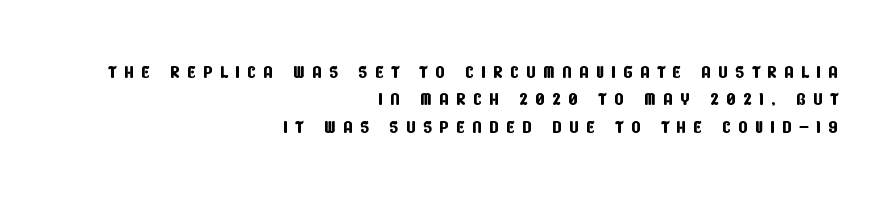
You could only call the tracking loose — the letters float apart. Very little white space separates one row of letters from the next. The typesetter chose a ragged-left arrangement here. The baseline area is clear.
